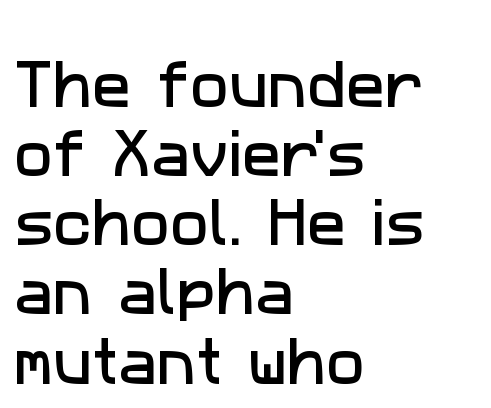
Q: Is the typeface a serif or a sans-serif typeface? A: Sans-serif.
Q: Is the text underlined? A: No.
Q: How is the paragraph aligned? A: Left-aligned.
Q: Is the spacing between letters normal or unusually wide? A: Normal.
Q: Is the spacing between lines tight, normal or loose? A: Normal.
Q: Width (condensed, normal, or wide)? A: Normal.
Q: Stroke contrast? A: Low.
Q: x-height? A: Medium.
Q: Monospaced? A: No.
